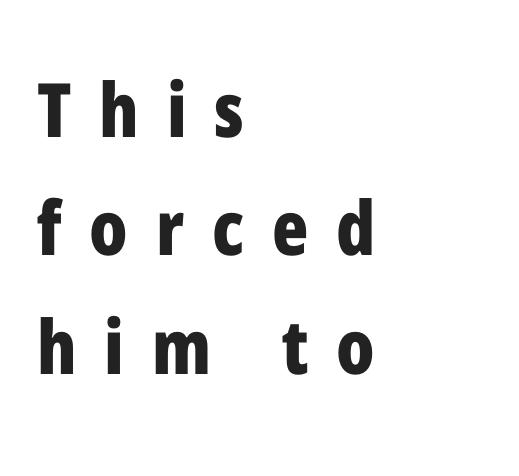
A roman cut, with each character standing at attention. The passage shown is typed in a proportional face where columns would drift. The space beneath each line is pristine and unruled. The lines are quadded left. This sample uses expanded letter spacing, leaving extra air between glyphs. The vertical gap from one line to the next is medium.
